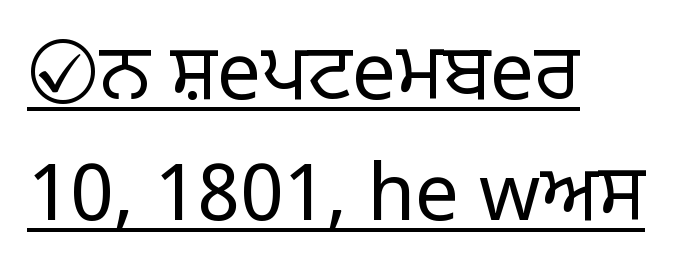
{"serif": "no", "italic": "no", "bold": "no", "weight": "light", "width": "normal", "stroke_contrast": "low", "x_height": "large", "monospaced": "no", "underline": "yes", "align": "left", "line_spacing": "normal", "line_spacing_ratio": 1.55, "letter_spacing": "normal", "letter_spacing_em": 0.0, "glyph_px": 78}
